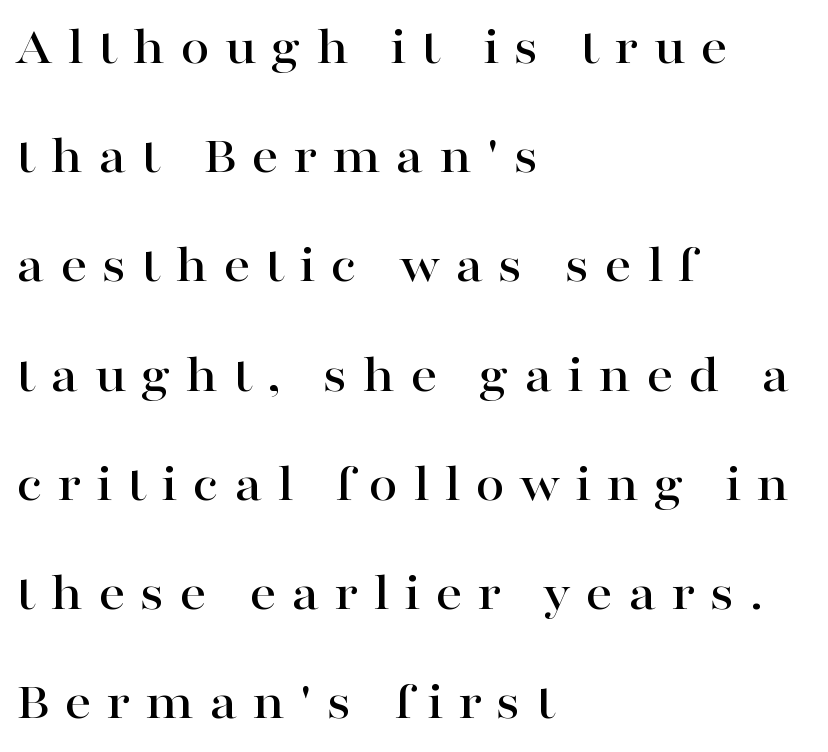
Q: Is the text italic (slanted)? A: No, it is upright.
Q: Is the typeface a serif or a sans-serif typeface? A: Serif.
Q: Is the text underlined? A: No.
Q: How is the paragraph aligned? A: Left-aligned.
Q: Is the spacing between letters normal or unusually wide? A: Unusually wide.
Q: Is the spacing between lines tight, normal or loose? A: Loose.
Q: Width (condensed, normal, or wide)? A: Wide.
Q: Stroke contrast? A: High.
Q: x-height? A: Medium.
Q: Monospaced? A: No.
